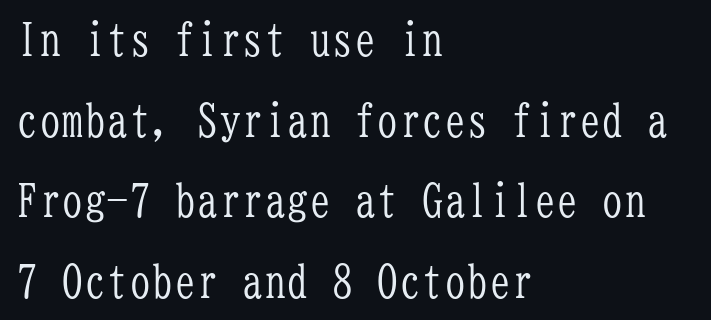
{"serif": "yes", "italic": "no", "bold": "no", "weight": "light", "width": "condensed", "stroke_contrast": "low", "x_height": "medium", "monospaced": "yes", "underline": "no", "align": "left", "line_spacing_ratio": 1.79, "letter_spacing": "normal", "letter_spacing_em": 0.0, "glyph_px": 45}
